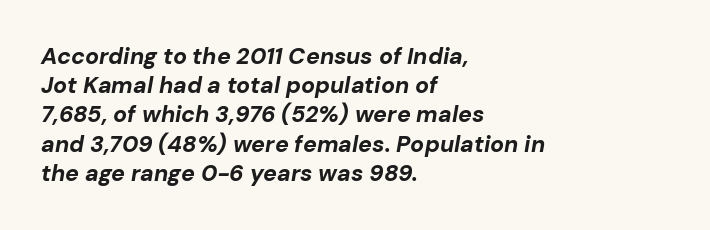
{"italic": "yes", "lean": "right", "slant_degrees": 10, "bold": "yes", "underline": "no", "align": "left", "line_spacing": "normal", "line_spacing_ratio": 1.27, "letter_spacing": "normal", "letter_spacing_em": 0.0, "glyph_px": 23}
